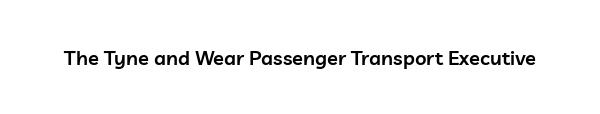
I'd describe the lettering as semibold — firm but not a full bold. The string is rendered with underlining switched off. If you drew a line through each stem, it would be perfectly vertical. Observe the ordinary spacing: letters are neighbours, not strangers.
